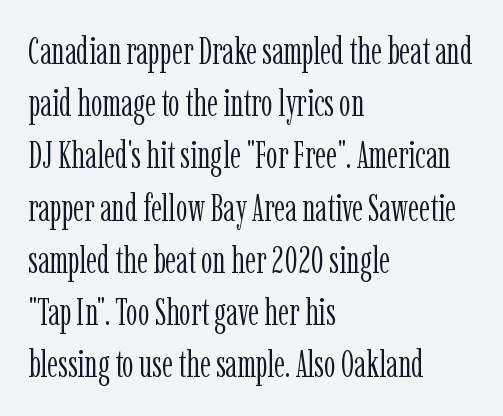
Nobody touched the tracking dial on this one. Does the lettering tilt? It doesn't — this is upright. Check where the strokes stop: tiny serifs finish them off. The block of text has a typical density, with ordinary space between rows. Heft: none added — not bold.
